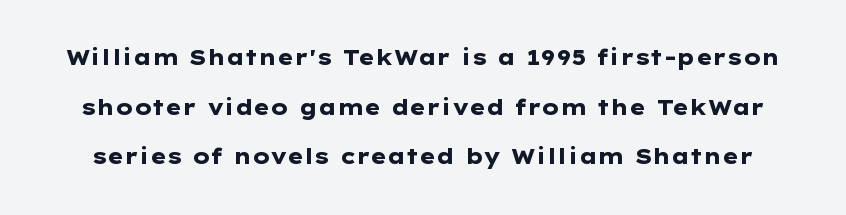
The image shows 21 px bold type, upright; set loose line spacing (2.36x), normal letter spacing, not underlined.
